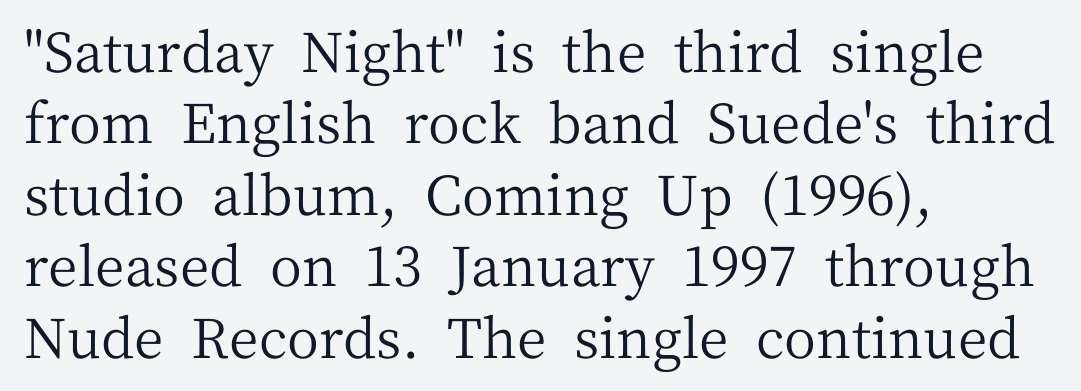
Descenders hang freely into open space. The passage shown is typed in a proportional face where columns would drift. The passage shown is not bold in any degree. Visually the block forms a straight wall on the left and a jagged coastline on the right.
